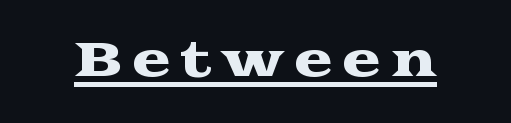
The image shows 47 px wide serif type, upright; set unusually wide letter spacing (+0.2 em), underlined; medium stroke contrast and a medium x-height.
